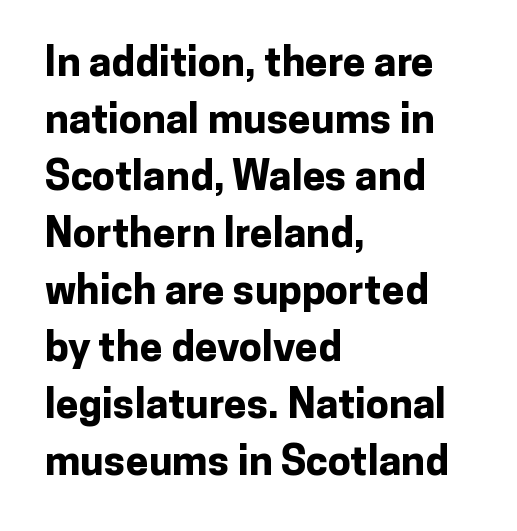
{"serif": "no", "italic": "no", "bold": "yes", "weight": "bold", "width": "normal", "stroke_contrast": "low", "x_height": "medium", "monospaced": "no", "underline": "no", "align": "left", "line_spacing": "normal", "line_spacing_ratio": 1.39, "letter_spacing": "normal", "letter_spacing_em": 0.0, "glyph_px": 41}
